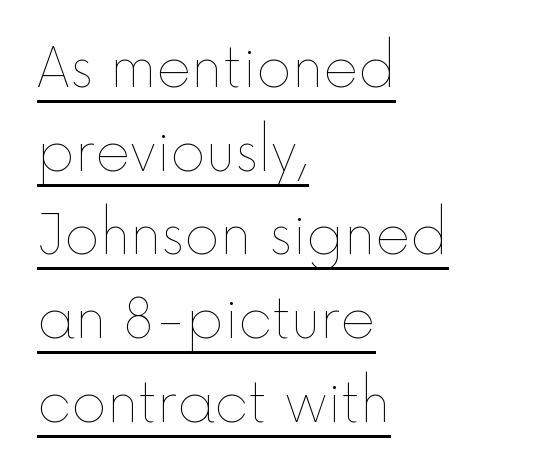
Caption: multi-line text, flush left, ragged right. Is this a fixed-width face? No — the glyphs have proportional, varying widths. The block of text has a typical density, with ordinary space between rows. The type is set solid horizontally, with unmodified tracking. Compared with undecorated copy, this sample adds a rule below the words. Nothing heavy about these letters — not bold at all.
